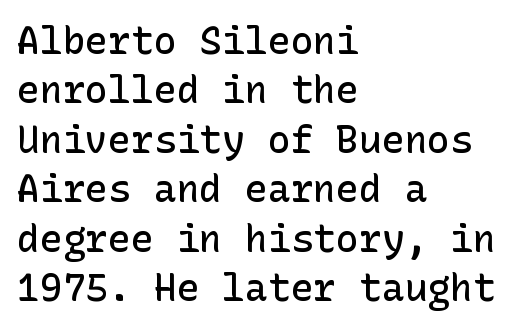
Q: Is the text bold? A: Semi-bold.
Q: Is the text italic (slanted)? A: No, it is upright.
Q: Is the typeface a serif or a sans-serif typeface? A: Sans-serif.
Q: Is the text underlined? A: No.
Q: How is the paragraph aligned? A: Left-aligned.
Q: Is the spacing between letters normal or unusually wide? A: Normal.
Q: Is the spacing between lines tight, normal or loose? A: Normal.
Q: Width (condensed, normal, or wide)? A: Normal.
Q: Stroke contrast? A: Low.
Q: x-height? A: Medium.
